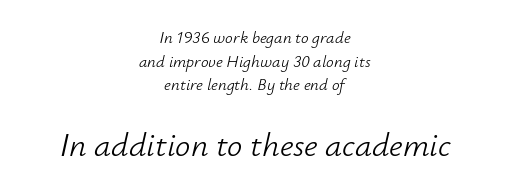
What's the leading like? Ordinary, nothing unusual. Rule under the text: the space is simply empty. The later block is typeset at a bigger size than the earlier block. Posture: slanted. Summary of weight: not heavy and not bold.
